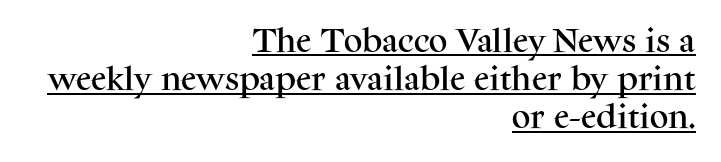
Q: Is the text italic (slanted)? A: No, it is upright.
Q: Is the text underlined? A: Yes.
Q: How is the paragraph aligned? A: Right-aligned.
Q: Is the spacing between letters normal or unusually wide? A: Normal.
Q: Is the spacing between lines tight, normal or loose? A: Normal.
